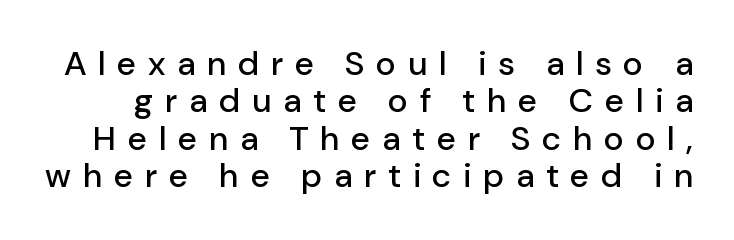
Q: Is the text italic (slanted)? A: No, it is upright.
Q: Is the typeface a serif or a sans-serif typeface? A: Sans-serif.
Q: Is the text underlined? A: No.
Q: Is the spacing between letters normal or unusually wide? A: Unusually wide.
Q: Is the spacing between lines tight, normal or loose? A: Tight.
Q: Width (condensed, normal, or wide)? A: Normal.
Q: Stroke contrast? A: Low.
Q: x-height? A: Medium.
Q: Monospaced? A: No.
